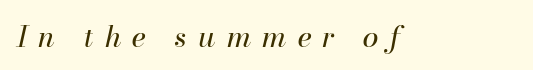
The image shows 29 px regular-weight type, italic (leaning right); set unusually wide letter spacing (+0.38 em), not underlined; high stroke contrast and a small x-height.
